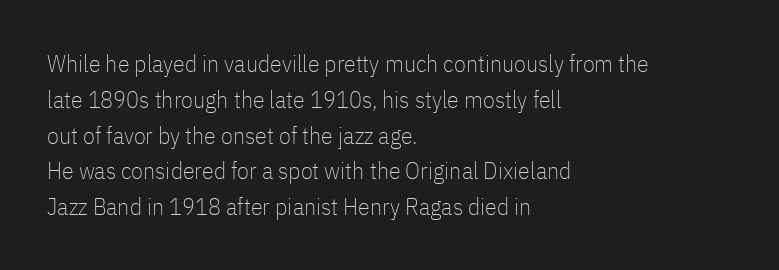
The setting favours the left margin, as ordinary paragraphs usually do. Upright lettering throughout. Letter spacing: default. No chunkiness to these letters — they're not bold.
